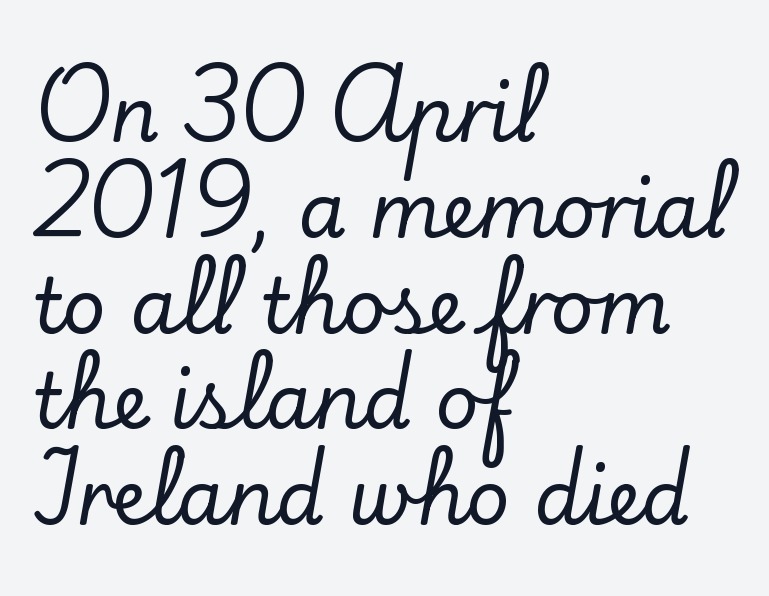
{"serif": "yes", "width": "normal", "stroke_contrast": "low", "x_height": "small", "monospaced": "no", "underline": "no", "align": "left", "line_spacing": "normal", "line_spacing_ratio": 1.26, "letter_spacing": "normal", "letter_spacing_em": 0.0, "glyph_px": 76}
